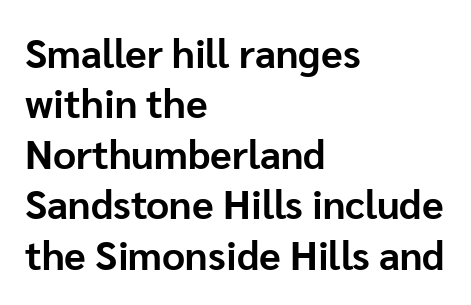
Q: Is the text bold? A: Yes.
Q: Is the text italic (slanted)? A: No, it is upright.
Q: Is the typeface a serif or a sans-serif typeface? A: Sans-serif.
Q: Is the text underlined? A: No.
Q: How is the paragraph aligned? A: Left-aligned.
Q: Is the spacing between letters normal or unusually wide? A: Normal.
Q: Is the spacing between lines tight, normal or loose? A: Normal.
Q: Width (condensed, normal, or wide)? A: Normal.
Q: Stroke contrast? A: Low.
Q: x-height? A: Medium.
Q: Monospaced? A: No.
